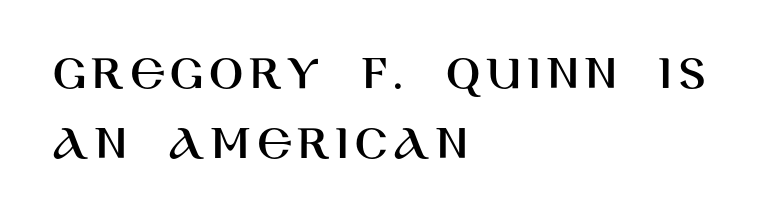
The image shows 51 px sans-serif type, upright; set left-aligned, normal line spacing (1.37x), not underlined; high stroke contrast and a large x-height.
